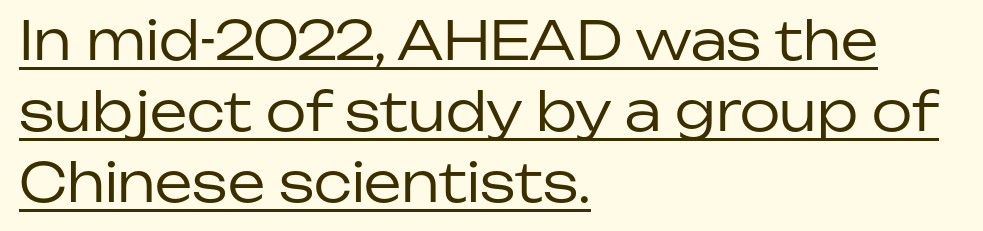
Regarding leading, the lines here are spaced in the standard way. The font family rendered here belongs to the sans-serif group. The rendering uses natural spacing where letterforms have individual widths. Inter-character spacing is left at the font's built-in metrics.
